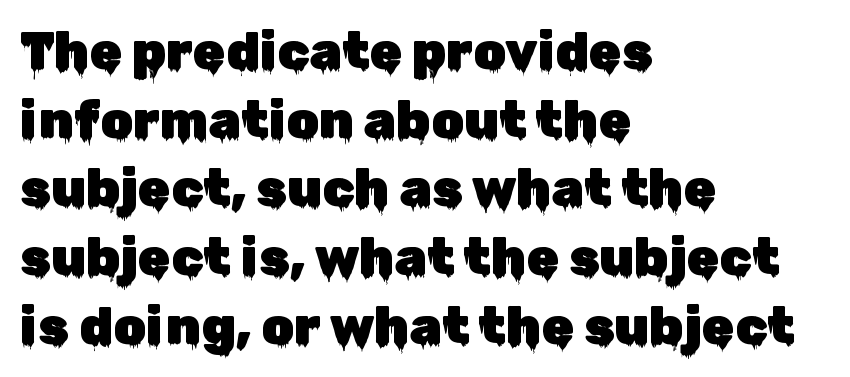
{"serif": "no", "italic": "no", "width": "normal", "stroke_contrast": "low", "x_height": "medium", "monospaced": "no", "underline": "no", "align": "left", "line_spacing": "normal", "line_spacing_ratio": 1.32, "letter_spacing": "normal", "letter_spacing_em": 0.0, "glyph_px": 52}
